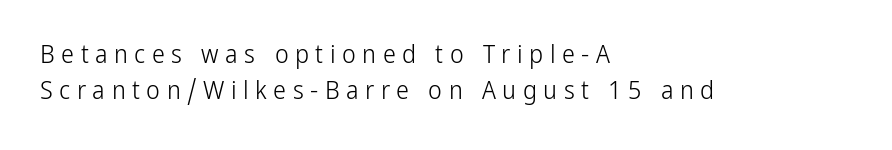
The image shows 26 px text type, upright; set left-aligned, normal line spacing (1.4x), unusually wide letter spacing (+0.25 em), not underlined.
